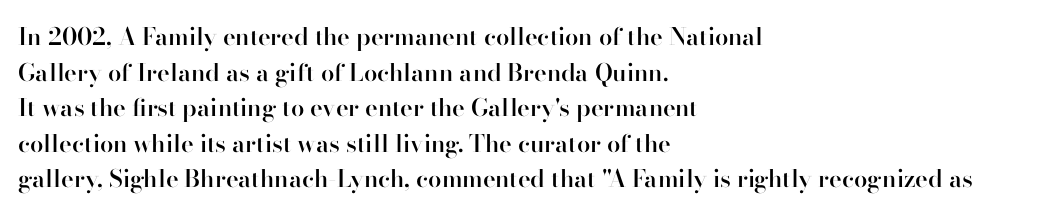
A semibold gives these letters moderate extra thickness, short of bold. Line spacing here is normal. Short note: letters normally spaced. Designer's note — italics off, roman on. A clean baseline with only descenders dipping below it. Line beginnings align vertically; line endings do not.
